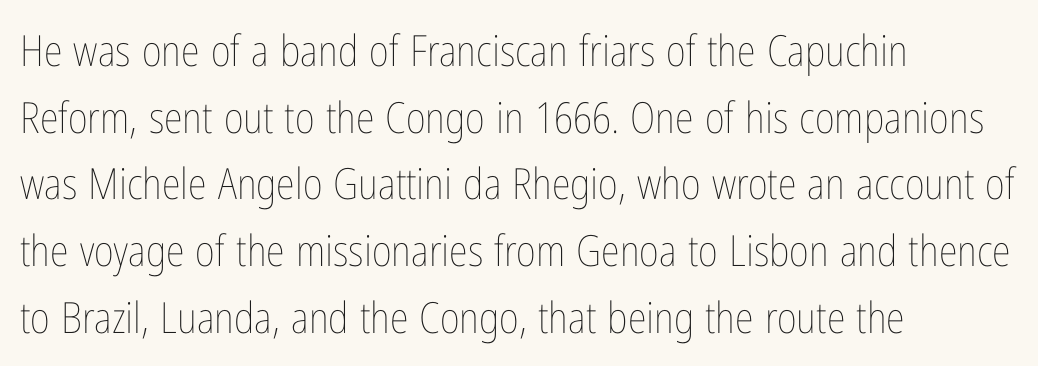
The image shows 43 px thin, condensed type, upright; set left-aligned, normal line spacing (1.55x), normal letter spacing, not underlined; low stroke contrast and a medium x-height.
